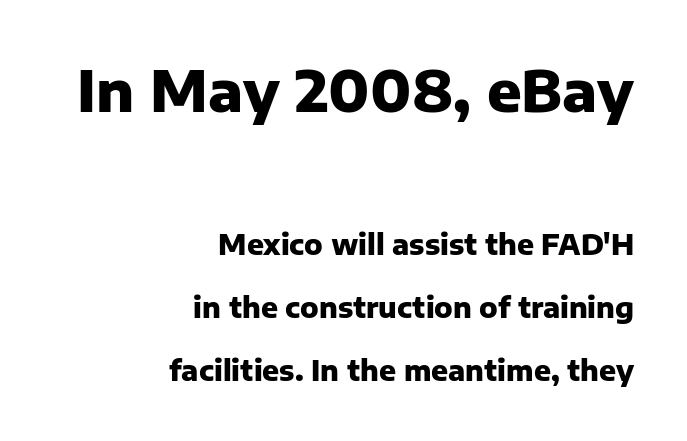
{"serif": "no", "italic": "no", "bold": "yes", "weight": "heavy", "width": "normal", "stroke_contrast": "low", "x_height": "medium", "monospaced": "no", "underline": "no", "align": "right", "line_spacing": "loose", "line_spacing_ratio": 2.24, "letter_spacing": "normal", "letter_spacing_em": 0.0, "larger_block": "first", "size_ratio": 2.04, "glyph_px": 57}
